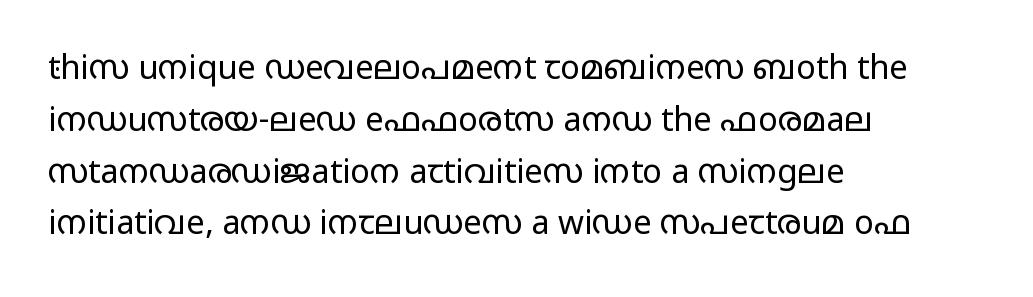
Q: Is the text bold? A: No.
Q: Is the text italic (slanted)? A: No, it is upright.
Q: Is the typeface a serif or a sans-serif typeface? A: Sans-serif.
Q: Is the text underlined? A: No.
Q: How is the paragraph aligned? A: Left-aligned.
Q: Is the spacing between letters normal or unusually wide? A: Normal.
Q: Is the spacing between lines tight, normal or loose? A: Normal.
Q: Width (condensed, normal, or wide)? A: Wide.
Q: Stroke contrast? A: Low.
Q: x-height? A: Medium.
Q: Monospaced? A: No.
